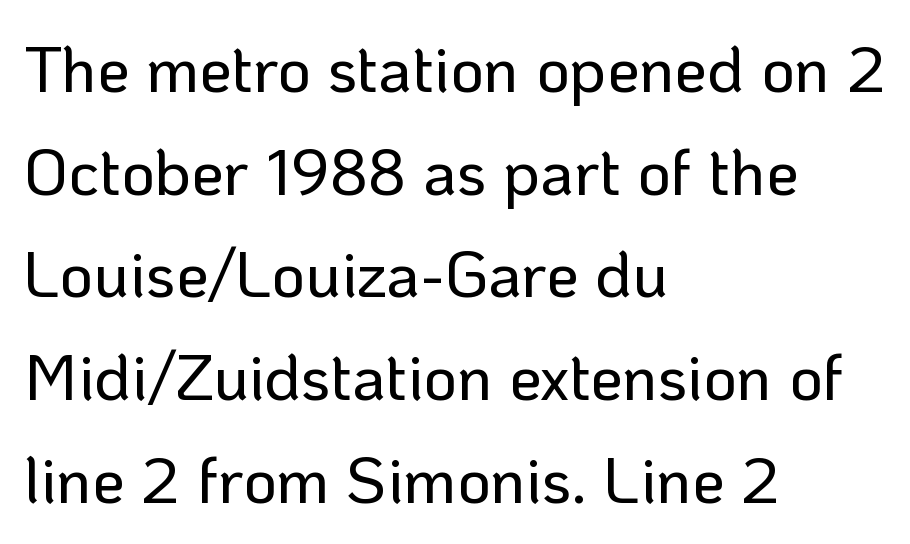
Q: Is the text italic (slanted)? A: No, it is upright.
Q: Is the typeface a serif or a sans-serif typeface? A: Sans-serif.
Q: Is the text underlined? A: No.
Q: How is the paragraph aligned? A: Left-aligned.
Q: Is the spacing between letters normal or unusually wide? A: Normal.
Q: Is the spacing between lines tight, normal or loose? A: Normal.
Q: Width (condensed, normal, or wide)? A: Normal.
Q: Stroke contrast? A: Low.
Q: x-height? A: Medium.
Q: Monospaced? A: No.
